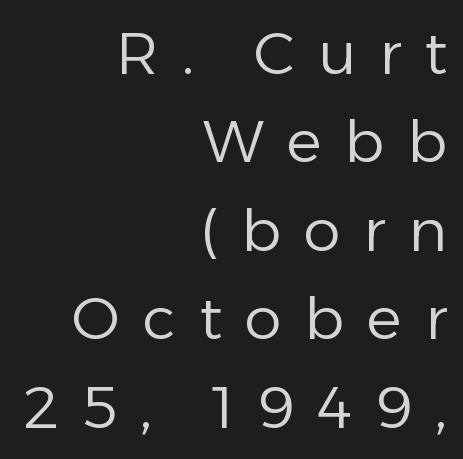
{"serif": "no", "italic": "no", "bold": "no", "weight": "regular", "width": "normal", "stroke_contrast": "low", "x_height": "medium", "monospaced": "no", "underline": "no", "align": "right", "line_spacing": "normal", "line_spacing_ratio": 1.5, "letter_spacing": "wide", "letter_spacing_em": 0.39, "glyph_px": 59}
